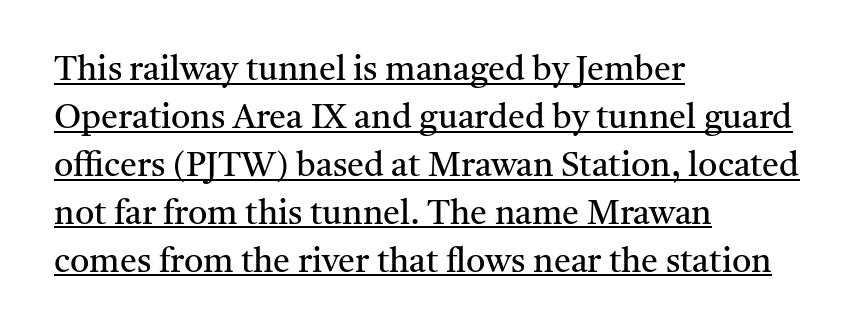
Q: Is the text bold? A: No.
Q: Is the text italic (slanted)? A: No, it is upright.
Q: Is the typeface a serif or a sans-serif typeface? A: Serif.
Q: Is the text underlined? A: Yes.
Q: How is the paragraph aligned? A: Left-aligned.
Q: Is the spacing between letters normal or unusually wide? A: Normal.
Q: Is the spacing between lines tight, normal or loose? A: Normal.
Q: Width (condensed, normal, or wide)? A: Normal.
Q: Stroke contrast? A: Medium.
Q: x-height? A: Medium.
Q: Monospaced? A: No.
